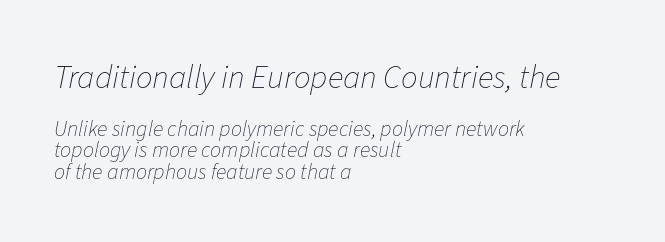
The image shows 33 px thin type, italic (leaning right); set left-aligned, tight line spacing (0.98x), normal letter spacing, not underlined; the first (top) block is 1.5x larger; low stroke contrast and a medium x-height.
